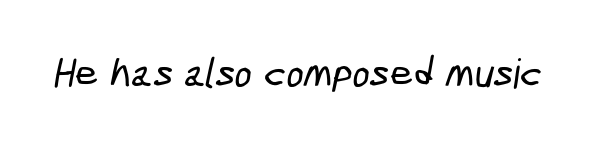
The image shows 41 px condensed sans-serif type; set normal letter spacing, not underlined; low stroke contrast and a medium x-height.
